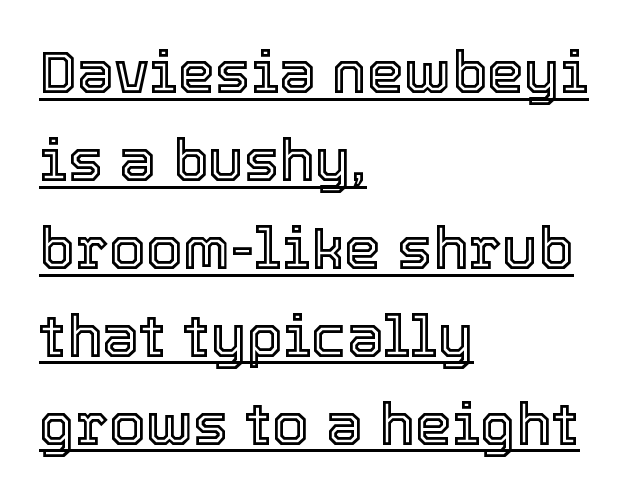
{"italic": "no", "width": "normal", "x_height": "medium", "monospaced": "no", "underline": "yes", "align": "left", "line_spacing": "normal", "line_spacing_ratio": 1.49, "letter_spacing": "normal", "letter_spacing_em": 0.0, "glyph_px": 59}
